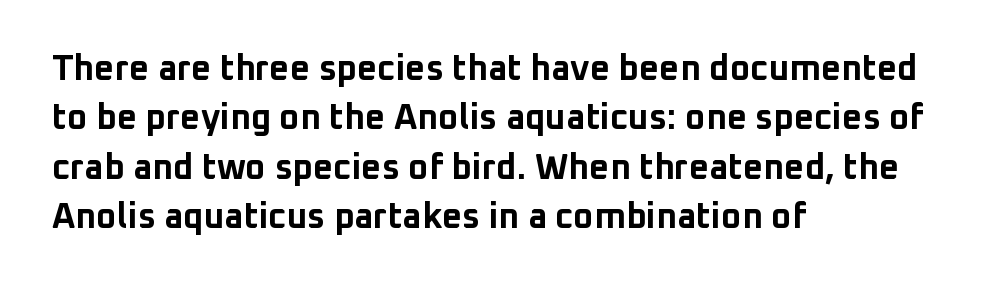
Q: Is the text bold? A: Yes.
Q: Is the text italic (slanted)? A: No, it is upright.
Q: Is the typeface a serif or a sans-serif typeface? A: Sans-serif.
Q: Is the text underlined? A: No.
Q: How is the paragraph aligned? A: Left-aligned.
Q: Is the spacing between letters normal or unusually wide? A: Normal.
Q: Is the spacing between lines tight, normal or loose? A: Normal.
Q: Width (condensed, normal, or wide)? A: Normal.
Q: Stroke contrast? A: Low.
Q: x-height? A: Medium.
Q: Monospaced? A: No.
